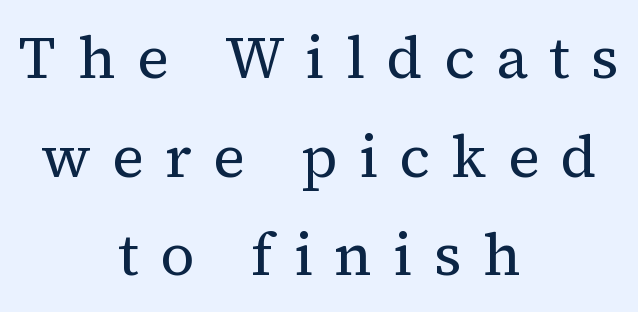
The image shows 59 px regular-weight serif type, upright; set centered, normal line spacing (1.67x), unusually wide letter spacing (+0.36 em), not underlined; medium stroke contrast and a medium x-height.
